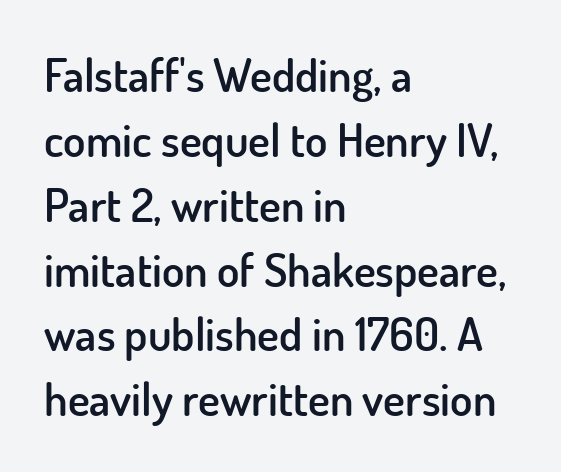
{"serif": "no", "italic": "no", "bold": "semi", "weight": "semibold", "width": "normal", "stroke_contrast": "low", "x_height": "small", "monospaced": "no", "underline": "no", "align": "left", "line_spacing": "normal", "line_spacing_ratio": 1.41, "letter_spacing": "normal", "letter_spacing_em": 0.0, "glyph_px": 46}
